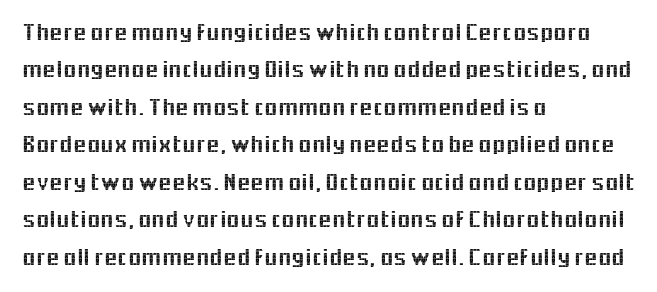
The image shows 24 px text type, upright; set left-aligned, normal line spacing (1.56x), normal letter spacing, not underlined.
